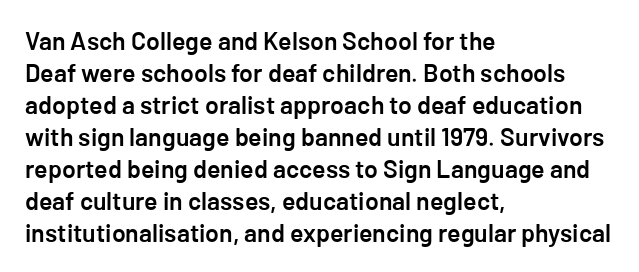
The image shows 25 px text type, upright; set left-aligned, normal line spacing (1.28x), normal letter spacing, not underlined.
